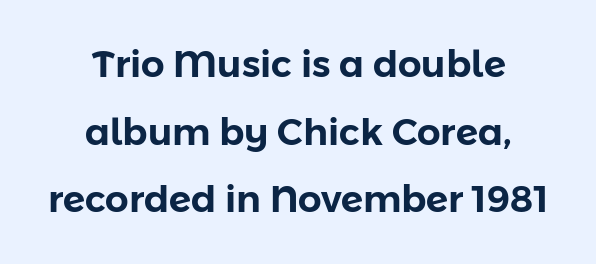
{"serif": "no", "italic": "no", "width": "normal", "stroke_contrast": "low", "x_height": "medium", "monospaced": "no", "underline": "no", "align": "center", "line_spacing_ratio": 1.83, "letter_spacing": "normal", "letter_spacing_em": 0.0, "glyph_px": 37}
